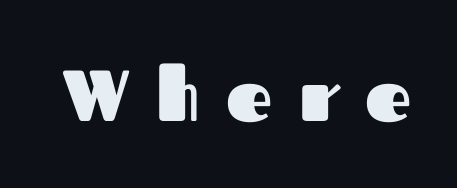
{"serif": "no", "italic": "no", "bold": "yes", "weight": "heavy", "width": "normal", "stroke_contrast": "medium", "x_height": "medium", "monospaced": "no", "underline": "no", "letter_spacing": "wide", "letter_spacing_em": 0.37, "glyph_px": 72}
